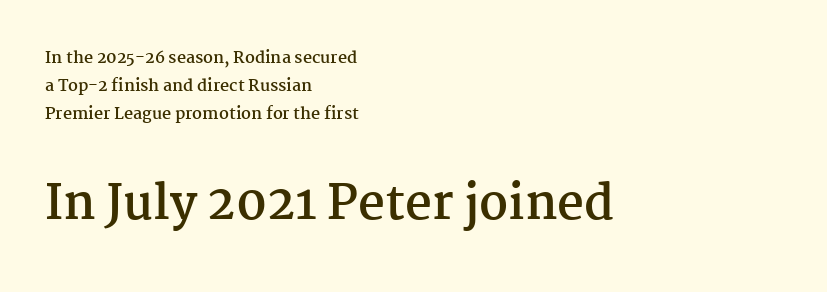
{"serif": "yes", "italic": "no", "bold": "yes", "weight": "semibold", "width": "normal", "stroke_contrast": "medium", "x_height": "medium", "monospaced": "no", "underline": "no", "align": "left", "line_spacing_ratio": 1.74, "letter_spacing": "normal", "letter_spacing_em": 0.0, "larger_block": "second", "size_ratio": 2.94, "glyph_px": 47}
